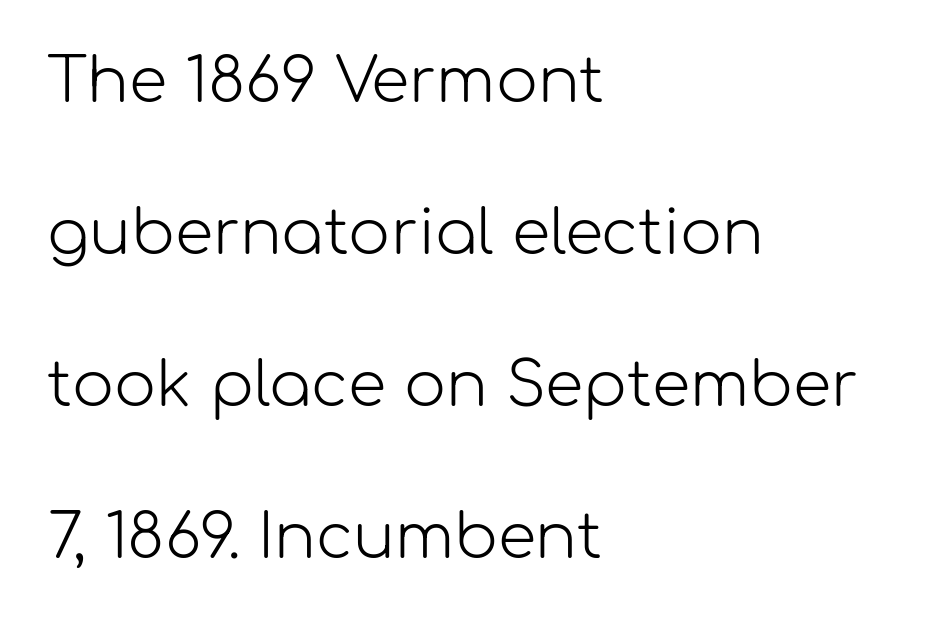
{"serif": "no", "italic": "no", "bold": "no", "weight": "light", "width": "normal", "stroke_contrast": "low", "x_height": "medium", "monospaced": "no", "underline": "no", "align": "left", "line_spacing": "loose", "line_spacing_ratio": 2.45, "letter_spacing": "normal", "letter_spacing_em": 0.0, "glyph_px": 62}
